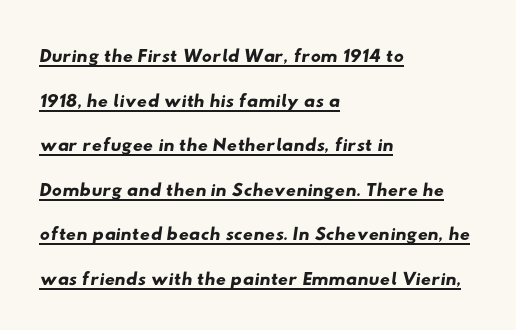
{"serif": "no", "width": "wide", "stroke_contrast": "low", "x_height": "small", "monospaced": "no", "underline": "yes", "align": "left", "line_spacing": "normal", "line_spacing_ratio": 1.59, "letter_spacing": "normal", "letter_spacing_em": 0.0, "glyph_px": 28}
